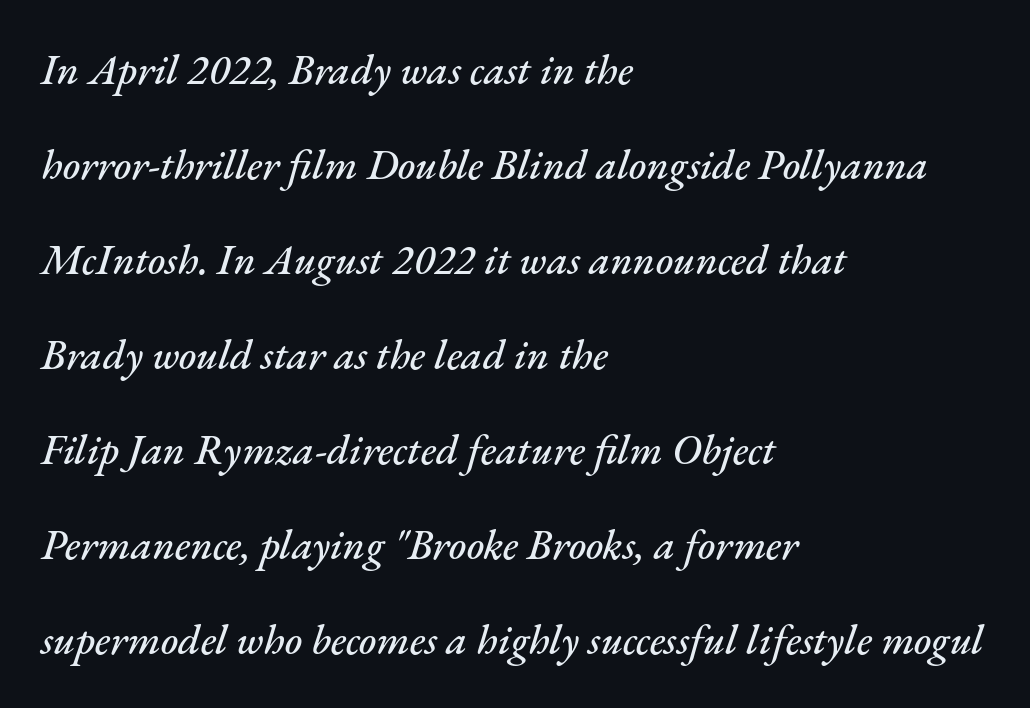
The image shows 42 px text type, italic (leaning right); set left-aligned, loose line spacing (2.26x), normal letter spacing, not underlined; medium stroke contrast and a small x-height.
